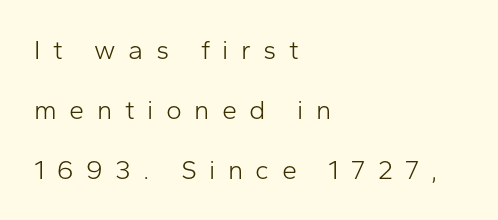
The image shows 27 px text type, upright; set left-aligned, loose line spacing (2.22x), unusually wide letter spacing (+0.46 em), not underlined.
